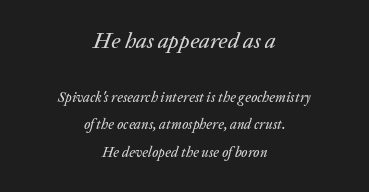
Q: Is the text italic (slanted)? A: Yes, it leans right by about 20 degrees.
Q: Is the text underlined? A: No.
Q: How is the paragraph aligned? A: Centered.
Q: Is the spacing between letters normal or unusually wide? A: Normal.
Q: Is the spacing between lines tight, normal or loose? A: Loose.
Q: Which block of text is set in a larger size, the first (top) or the second (bottom)? A: The first (top) one.
